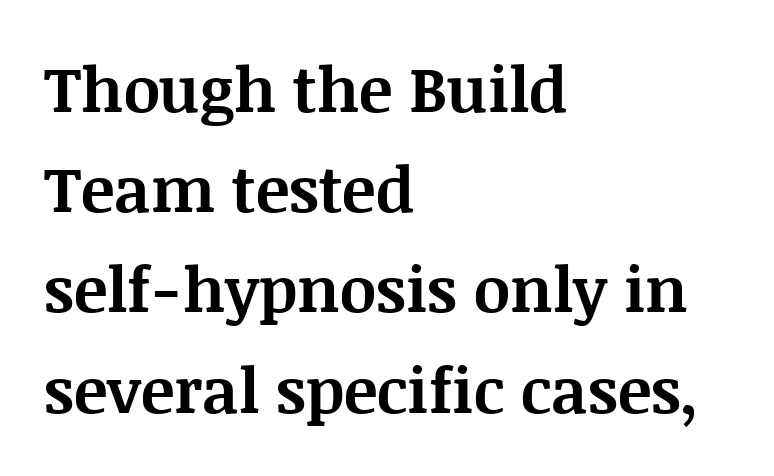
{"serif": "yes", "italic": "no", "bold": "yes", "weight": "bold", "width": "normal", "stroke_contrast": "medium", "x_height": "large", "monospaced": "no", "underline": "no", "align": "left", "line_spacing": "normal", "line_spacing_ratio": 1.59, "letter_spacing": "normal", "letter_spacing_em": 0.0, "glyph_px": 63}
